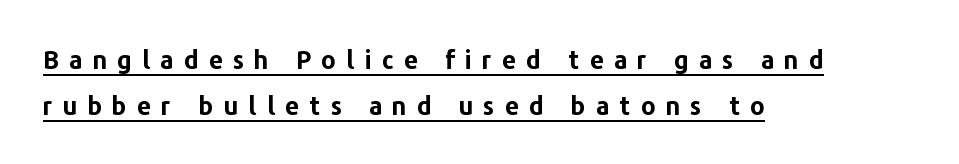
You can see a thin bar hugging the bottom of the glyphs. The face used here is rendered with a markedly widened letterfit. Line starts are locked; line ends wander. Ordinary non-slanted type is in use.
